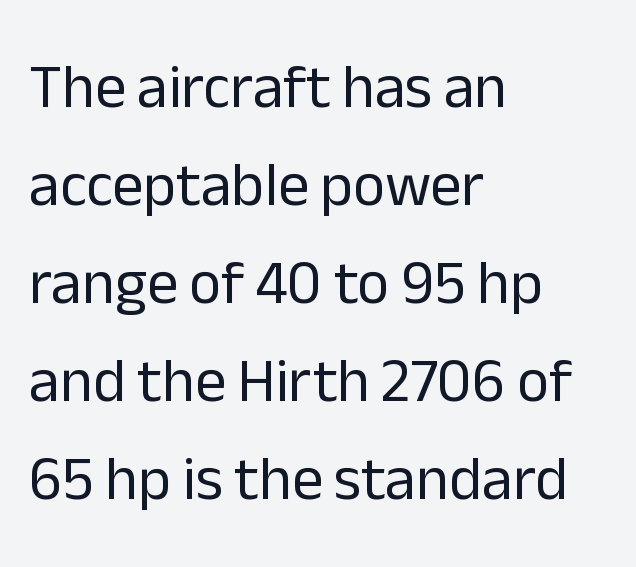
Q: Is the text bold? A: No.
Q: Is the text italic (slanted)? A: No, it is upright.
Q: Is the typeface a serif or a sans-serif typeface? A: Sans-serif.
Q: Is the text underlined? A: No.
Q: How is the paragraph aligned? A: Left-aligned.
Q: Is the spacing between letters normal or unusually wide? A: Normal.
Q: Is the spacing between lines tight, normal or loose? A: Normal.
Q: Width (condensed, normal, or wide)? A: Normal.
Q: Stroke contrast? A: Low.
Q: x-height? A: Medium.
Q: Monospaced? A: No.
